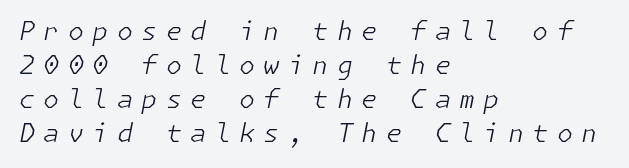
{"italic": "yes", "lean": "right", "slant_degrees": 11, "bold": "no", "underline": "no", "align": "left", "line_spacing": "normal", "line_spacing_ratio": 1.31, "letter_spacing": "wide", "letter_spacing_em": 0.32, "glyph_px": 26}
